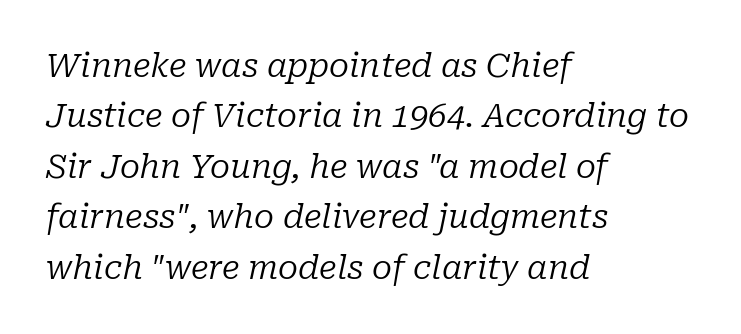
Heft: none added — not bold. The font's italic variant was chosen for this text. Only glyphs here, with clear space below each row. If you drew a ruler down the left edge, every line would touch it. The block of text has a typical density, with ordinary space between rows. Yep, those are serifs on the letters.
